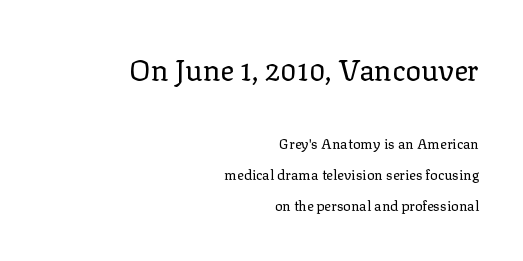
The image shows 29 px regular-weight serif type, upright; set right-aligned, loose line spacing (2.21x), normal letter spacing, not underlined; the first (top) block is 2.07x larger; low stroke contrast and a medium x-height.
